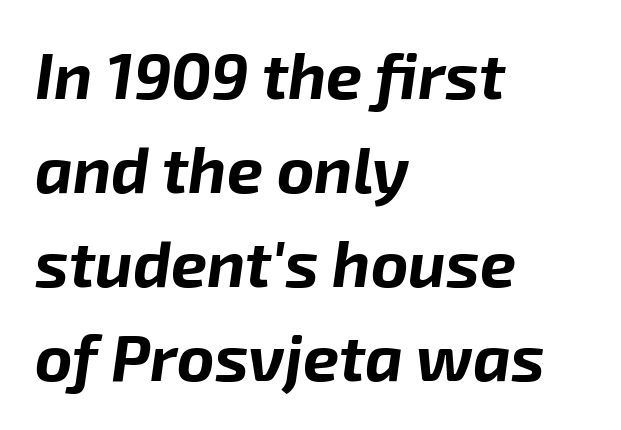
The image shows 64 px bold type, italic (leaning right); set left-aligned, normal line spacing (1.47x), normal letter spacing, not underlined; low stroke contrast and a medium x-height.
